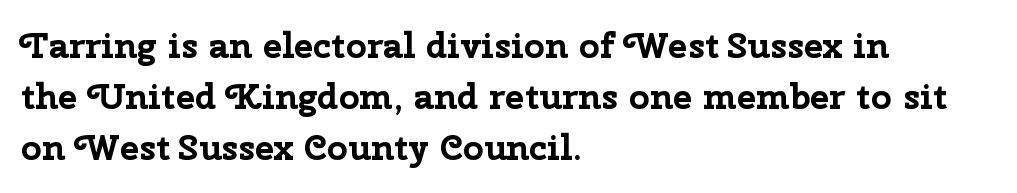
The type family on display is of the sans-serif kind. The rows are spaced the way most documents space them. Check under the words: just untouched page. Caption: multi-line text, flush left, ragged right. These lines are rendered in a variable-pitch font. In terms of posture, this sample is upright.
